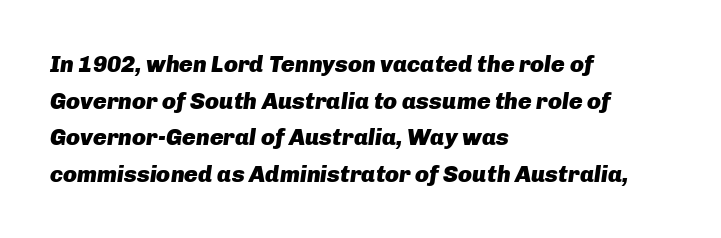
Bold? Absolutely — the strokes are thick and heavy. Each row of text sits above clean, open space. The passage shown has conventional tracking throughout. Reading down the block, your eye returns to a fixed left position each line.
